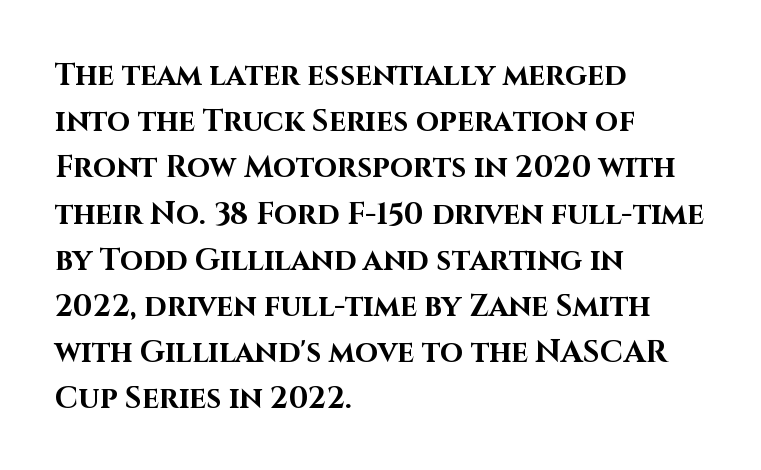
Weight: bold. The baseline area is clear. Summary of vertical rhythm: regular, with standard interline spacing. The passage shown is typeset with a sans-serif family.
